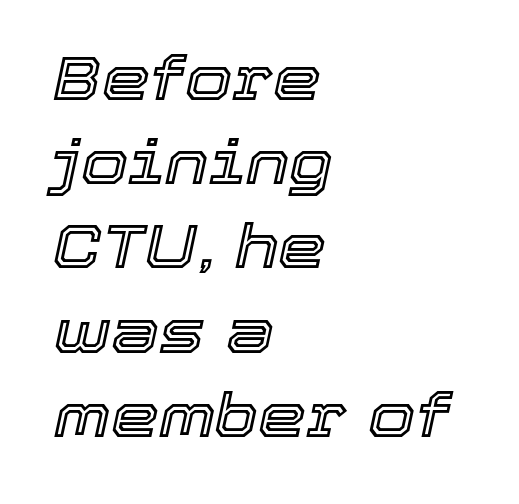
Each line starts at the same left margin while the right side varies. Nobody drew a line under any word here. Do the characters align in a grid? No, the font is proportional. The text carries the slant typical of an italic or oblique font.
